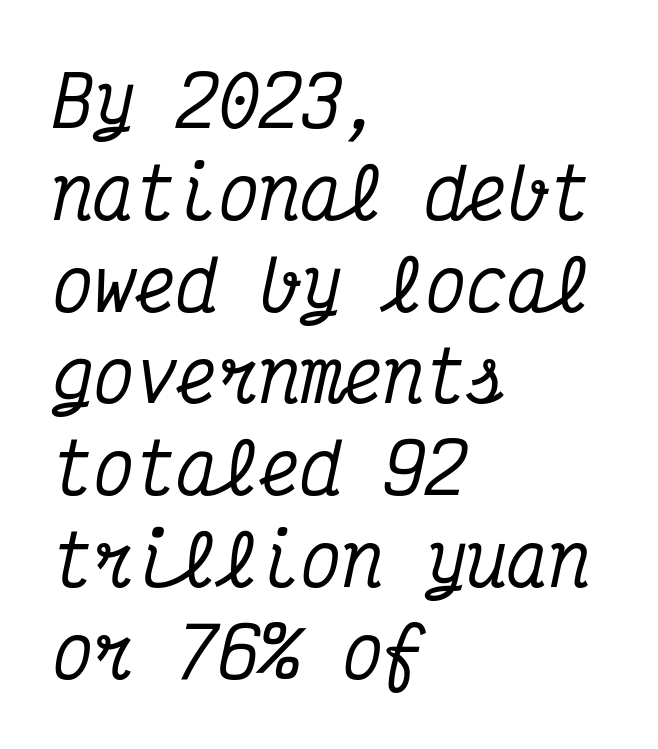
Q: Is the text italic (slanted)? A: Yes, it leans right by about 12 degrees.
Q: Is the typeface a serif or a sans-serif typeface? A: Serif.
Q: Is the text underlined? A: No.
Q: How is the paragraph aligned? A: Left-aligned.
Q: Is the spacing between letters normal or unusually wide? A: Normal.
Q: Is the spacing between lines tight, normal or loose? A: Normal.
Q: Width (condensed, normal, or wide)? A: Condensed.
Q: Stroke contrast? A: Medium.
Q: x-height? A: Medium.
Q: Monospaced? A: Yes.
